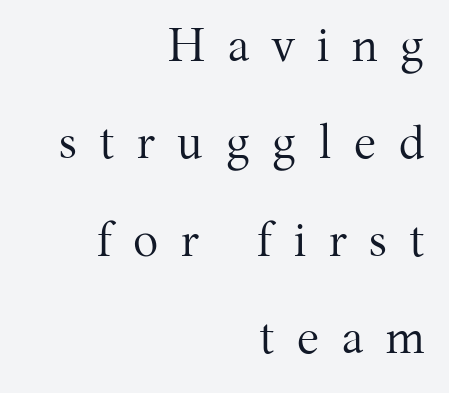
Q: Is the text bold? A: No.
Q: Is the text italic (slanted)? A: No, it is upright.
Q: Is the typeface a serif or a sans-serif typeface? A: Serif.
Q: Is the text underlined? A: No.
Q: How is the paragraph aligned? A: Right-aligned.
Q: Is the spacing between letters normal or unusually wide? A: Unusually wide.
Q: Is the spacing between lines tight, normal or loose? A: Loose.
Q: Width (condensed, normal, or wide)? A: Normal.
Q: Stroke contrast? A: Medium.
Q: x-height? A: Medium.
Q: Monospaced? A: No.
